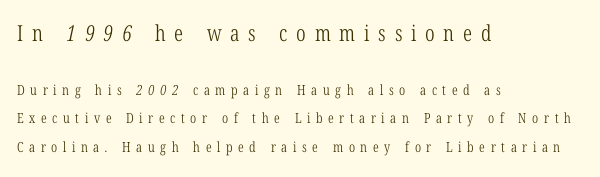
{"bold": "no", "underline": "no", "align": "left", "line_spacing": "loose", "line_spacing_ratio": 2.05, "letter_spacing": "wide", "letter_spacing_em": 0.4, "larger_block": "first", "size_ratio": 1.57, "glyph_px": 22}
